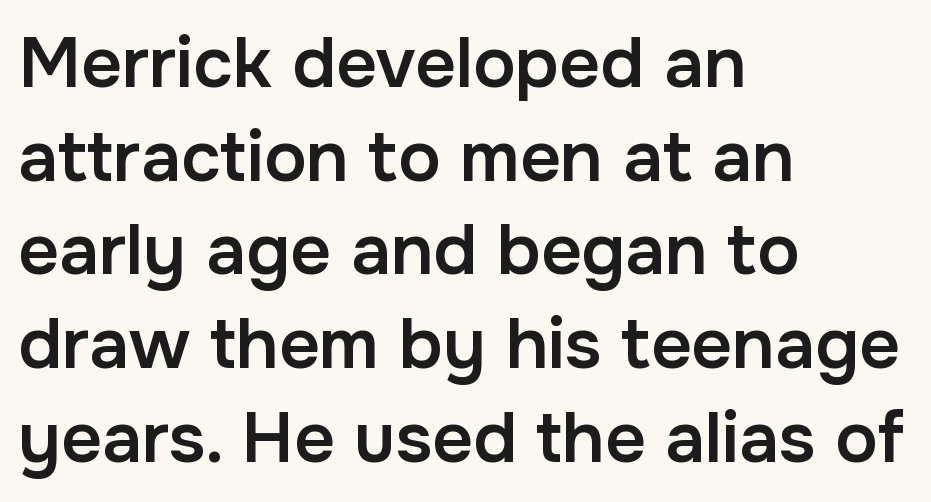
Nobody touched the tracking dial on this one. Rendered with straight, roman letterforms. As a designer I'd log this as weight 600, semibold. Layout note: lines flush left. Any mark beneath the type? The region is blank.
